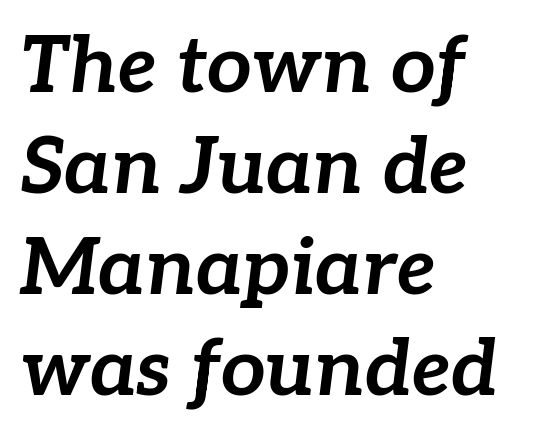
This sample is left-justified, so line endings fall wherever the words run out. Posture: slanted. Baseline-to-baseline distance is the conventional proportion of letter height. Each word holds together tightly as a unit, with standard inter-letter gaps. Proportional: the letters do not fall into vertical columns. The glyphs are unaccompanied by any horizontal stroke below them.
